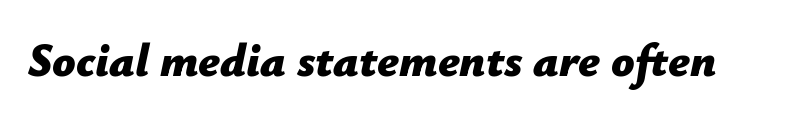
Q: Is the text bold? A: Yes.
Q: Is the text italic (slanted)? A: Yes, it leans right by about 12 degrees.
Q: Is the text underlined? A: No.
Q: Is the spacing between letters normal or unusually wide? A: Normal.
Q: Width (condensed, normal, or wide)? A: Normal.
Q: Stroke contrast? A: Low.
Q: x-height? A: Medium.
Q: Monospaced? A: No.
